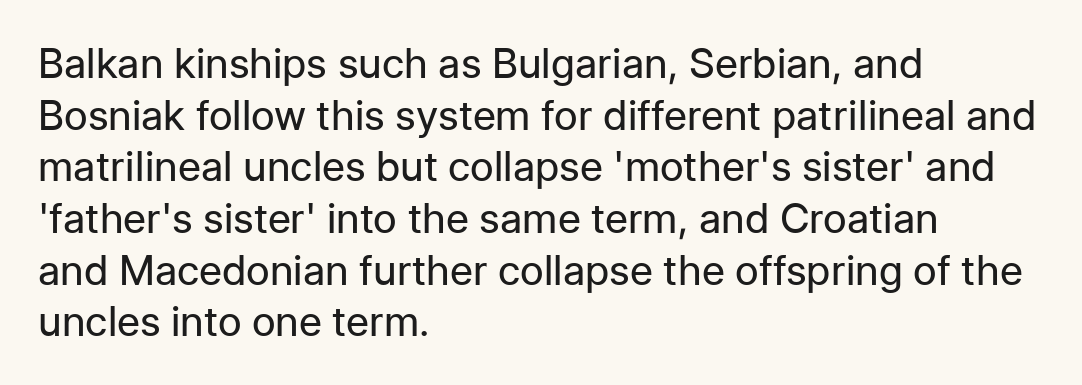
{"serif": "no", "italic": "no", "bold": "no", "weight": "regular", "width": "normal", "stroke_contrast": "low", "x_height": "medium", "monospaced": "no", "underline": "no", "align": "left", "line_spacing": "normal", "line_spacing_ratio": 1.26, "letter_spacing": "normal", "letter_spacing_em": 0.0, "glyph_px": 41}
